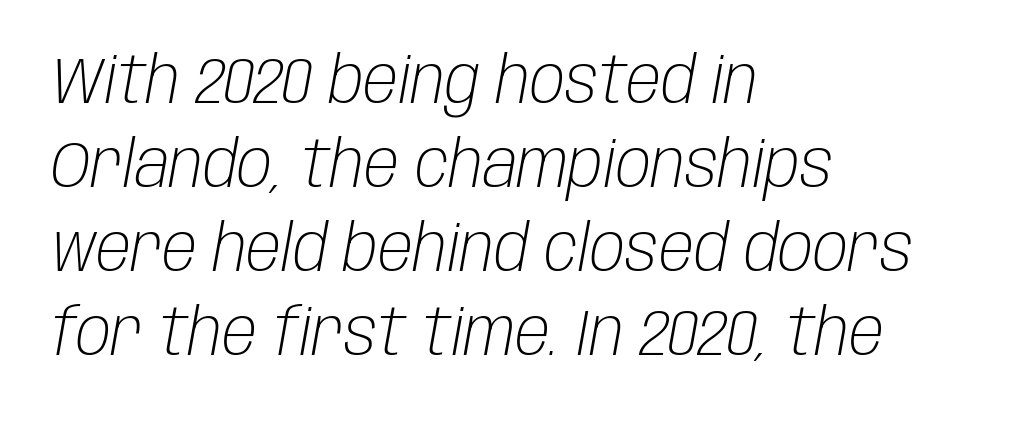
Q: Is the text bold? A: No.
Q: Is the text italic (slanted)? A: Yes, it leans right by about 10 degrees.
Q: Is the text underlined? A: No.
Q: How is the paragraph aligned? A: Left-aligned.
Q: Is the spacing between letters normal or unusually wide? A: Normal.
Q: Is the spacing between lines tight, normal or loose? A: Normal.
Q: Width (condensed, normal, or wide)? A: Condensed.
Q: Stroke contrast? A: Low.
Q: x-height? A: Large.
Q: Monospaced? A: No.
